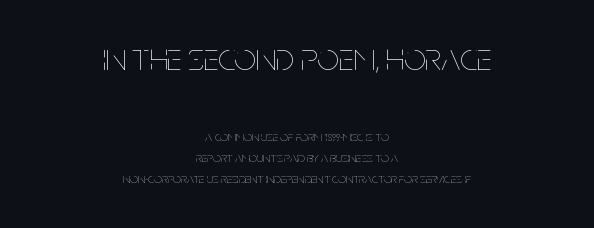
The image shows 39 px thin, condensed type, upright; set centered, normal line spacing (1.49x), normal letter spacing, not underlined; the first (top) block is 2.79x larger; low stroke contrast and a large x-height.
